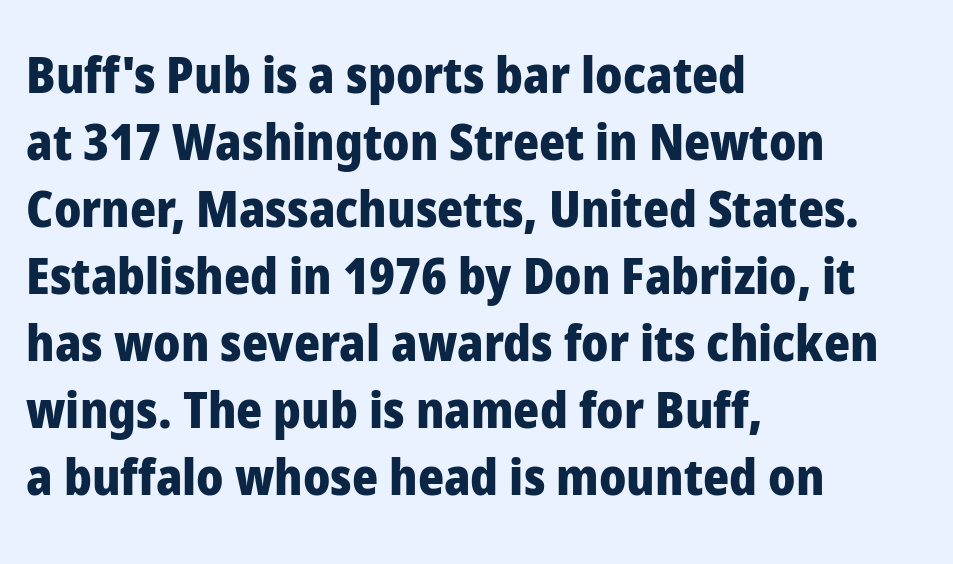
{"serif": "no", "italic": "no", "bold": "yes", "weight": "heavy", "width": "normal", "stroke_contrast": "low", "x_height": "medium", "monospaced": "no", "underline": "no", "align": "left", "line_spacing": "normal", "line_spacing_ratio": 1.34, "letter_spacing": "normal", "letter_spacing_em": 0.0, "glyph_px": 50}
